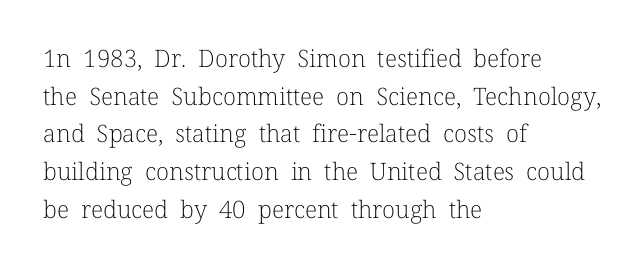
The image shows 24 px text type, upright; set left-aligned, normal line spacing (1.57x), normal letter spacing, not underlined.
